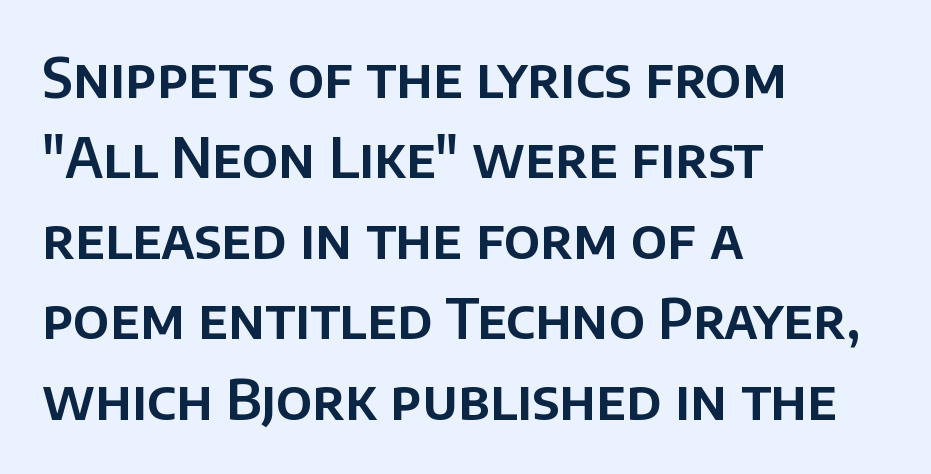
Q: Is the text italic (slanted)? A: No, it is upright.
Q: Is the typeface a serif or a sans-serif typeface? A: Sans-serif.
Q: Is the text underlined? A: No.
Q: How is the paragraph aligned? A: Left-aligned.
Q: Is the spacing between letters normal or unusually wide? A: Normal.
Q: Is the spacing between lines tight, normal or loose? A: Normal.
Q: Width (condensed, normal, or wide)? A: Normal.
Q: Stroke contrast? A: Low.
Q: x-height? A: Large.
Q: Monospaced? A: No.
